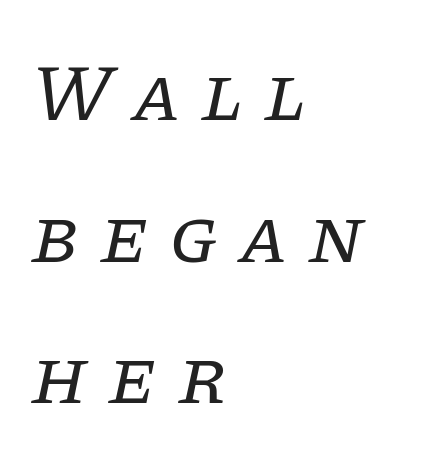
Q: Is the text bold? A: No.
Q: Is the text italic (slanted)? A: Yes, it leans right by about 11 degrees.
Q: Is the typeface a serif or a sans-serif typeface? A: Serif.
Q: Is the text underlined? A: No.
Q: How is the paragraph aligned? A: Left-aligned.
Q: Is the spacing between letters normal or unusually wide? A: Unusually wide.
Q: Width (condensed, normal, or wide)? A: Normal.
Q: Stroke contrast? A: Low.
Q: x-height? A: Large.
Q: Monospaced? A: No.
